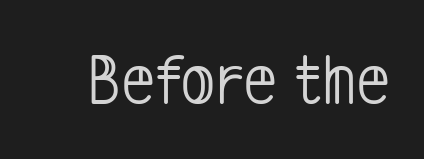
Q: Is the text bold? A: No.
Q: Is the typeface a serif or a sans-serif typeface? A: Sans-serif.
Q: Is the text underlined? A: No.
Q: Is the spacing between letters normal or unusually wide? A: Normal.
Q: Width (condensed, normal, or wide)? A: Condensed.
Q: Stroke contrast? A: Low.
Q: x-height? A: Medium.
Q: Monospaced? A: No.
